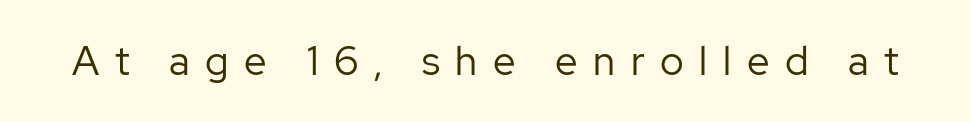
The image shows 40 px regular-weight sans-serif type, upright; set unusually wide letter spacing (+0.39 em), not underlined; low stroke contrast and a medium x-height.
